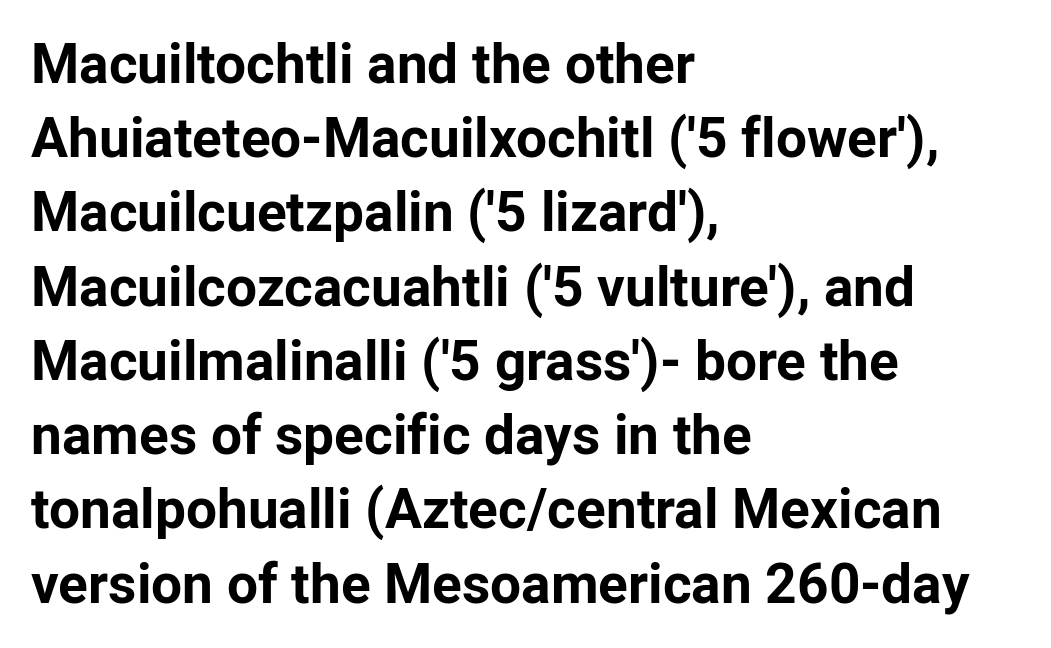
The letters stand straight up with perfectly vertical stems. All the whitespace from short lines collects on the right. Notice how descenders clear the ascenders below comfortably — that's standard leading. The letters sit at their default tracking, neither squeezed nor spread. Quick note: underline off.
